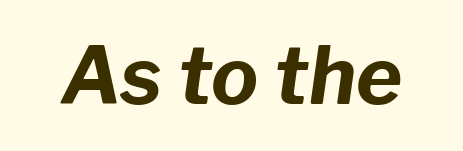
The image shows 79 px bold type, italic (leaning right); set normal letter spacing, not underlined; low stroke contrast and a medium x-height.
